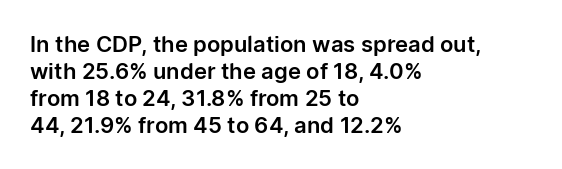
Q: Is the text italic (slanted)? A: No, it is upright.
Q: Is the text underlined? A: No.
Q: How is the paragraph aligned? A: Left-aligned.
Q: Is the spacing between letters normal or unusually wide? A: Normal.
